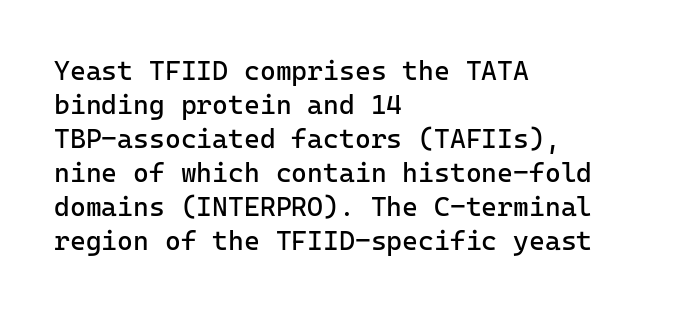
Vertically, the passage feels balanced, rows spaced as you'd expect. The strip under each line holds only bare page. Weight: in the light-to-regular range. Glyph-to-glyph distance matches everyday printed text.
